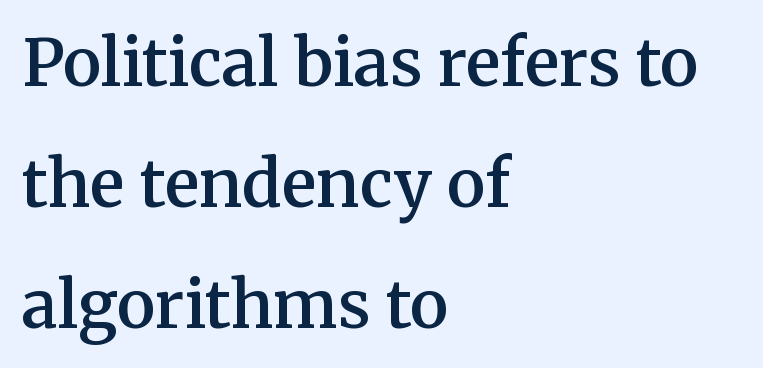
Q: Is the text bold? A: Semi-bold.
Q: Is the text italic (slanted)? A: No, it is upright.
Q: Is the typeface a serif or a sans-serif typeface? A: Serif.
Q: Is the text underlined? A: No.
Q: How is the paragraph aligned? A: Left-aligned.
Q: Is the spacing between letters normal or unusually wide? A: Normal.
Q: Width (condensed, normal, or wide)? A: Normal.
Q: Stroke contrast? A: Medium.
Q: x-height? A: Medium.
Q: Monospaced? A: No.
